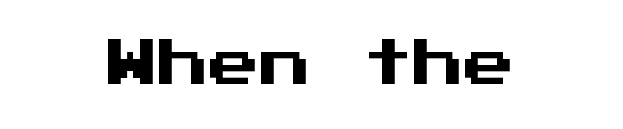
The image shows 51 px sans-serif type, upright, monospaced; set centered, normal letter spacing, not underlined; medium stroke contrast and a medium x-height.
